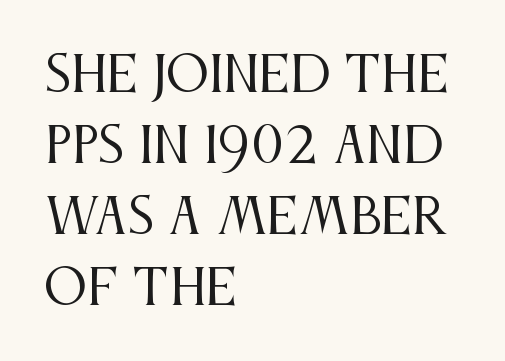
Q: Is the text bold? A: No.
Q: Is the text italic (slanted)? A: No, it is upright.
Q: Is the typeface a serif or a sans-serif typeface? A: Serif.
Q: Is the text underlined? A: No.
Q: How is the paragraph aligned? A: Left-aligned.
Q: Is the spacing between letters normal or unusually wide? A: Normal.
Q: Is the spacing between lines tight, normal or loose? A: Normal.
Q: Width (condensed, normal, or wide)? A: Condensed.
Q: Stroke contrast? A: Medium.
Q: x-height? A: Large.
Q: Monospaced? A: No.
